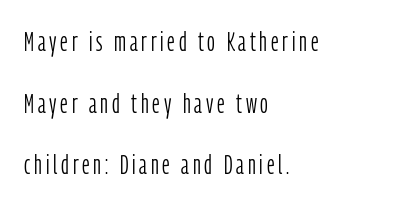
The setting favours the left margin, as ordinary paragraphs usually do. It's the straight-up-and-down kind of type. Underline: absent. Each new line begins a long way beneath the previous one. Nothing heavy about these letters — not bold at all.
